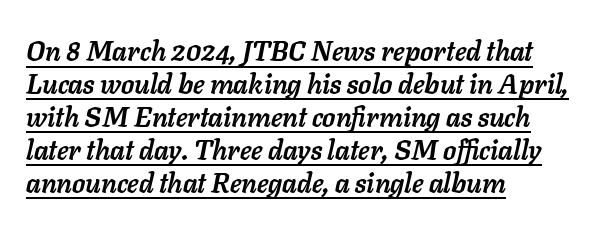
The letterforms sit shoulder to shoulder at normal distance. Line beginnings align vertically; line endings do not. The characters look thick and weighty, a clear bold. The lettering is marked with a stroke running underneath it.
